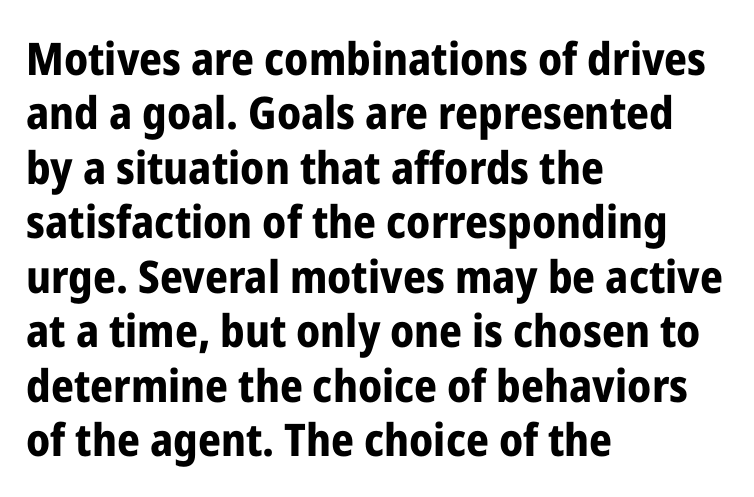
The image shows 45 px bold, condensed sans-serif type, upright; set left-aligned, line spacing 1.21x, normal letter spacing, not underlined; low stroke contrast and a medium x-height.
